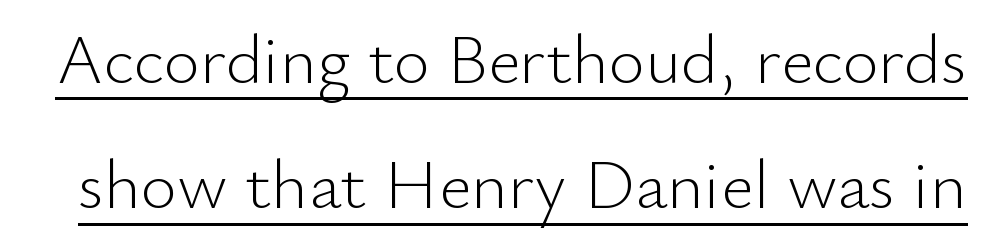
Q: Is the text bold? A: No.
Q: Is the text italic (slanted)? A: No, it is upright.
Q: Is the typeface a serif or a sans-serif typeface? A: Sans-serif.
Q: Is the text underlined? A: Yes.
Q: Is the spacing between letters normal or unusually wide? A: Normal.
Q: Width (condensed, normal, or wide)? A: Normal.
Q: Stroke contrast? A: Low.
Q: x-height? A: Small.
Q: Monospaced? A: No.
